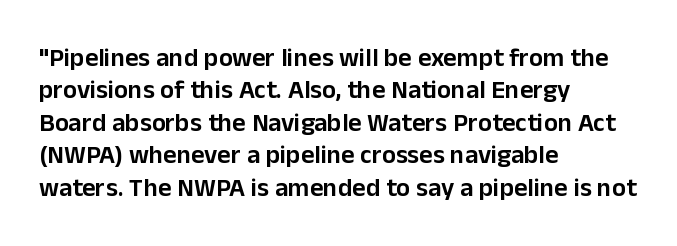
Words appear dense and cohesive because spacing is normal. On the weight axis this lands at semibold, roughly 600. The lines sit at an ordinary, default distance from one another. Any mark beneath the type? The region is blank. You can tell it's not italic because the verticals are truly vertical. The setting favours the left margin, as ordinary paragraphs usually do.
